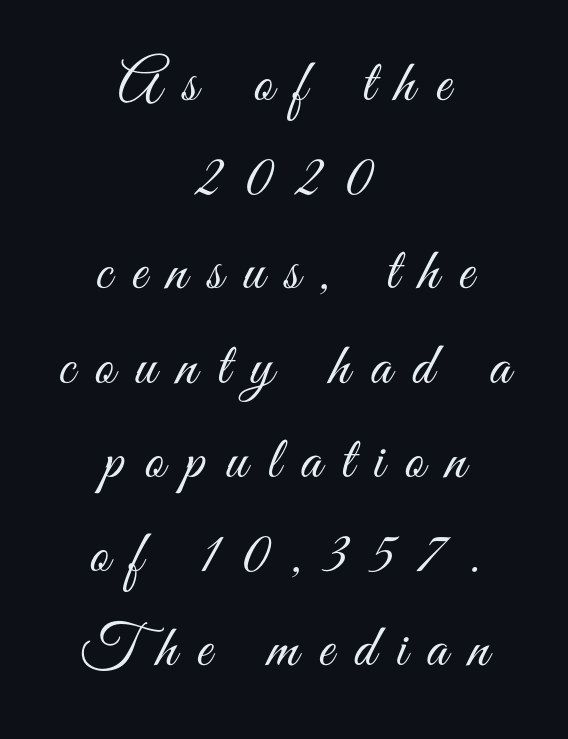
Q: Is the text bold? A: No.
Q: Is the text italic (slanted)? A: Yes.
Q: Is the typeface a serif or a sans-serif typeface? A: Sans-serif.
Q: Is the text underlined? A: No.
Q: How is the paragraph aligned? A: Centered.
Q: Is the spacing between letters normal or unusually wide? A: Unusually wide.
Q: Is the spacing between lines tight, normal or loose? A: Normal.
Q: Width (condensed, normal, or wide)? A: Condensed.
Q: Stroke contrast? A: Medium.
Q: x-height? A: Small.
Q: Monospaced? A: No.
